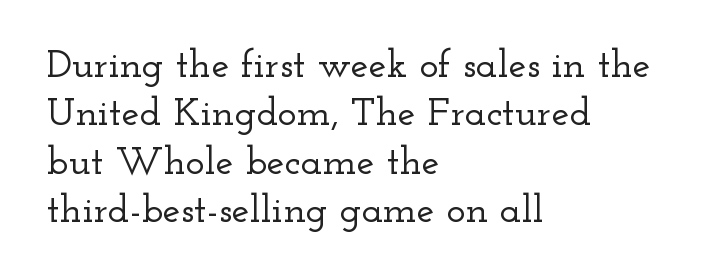
{"serif": "yes", "italic": "no", "width": "wide", "stroke_contrast": "low", "x_height": "small", "monospaced": "no", "underline": "no", "align": "left", "line_spacing_ratio": 1.21, "letter_spacing": "normal", "letter_spacing_em": 0.0, "glyph_px": 40}
